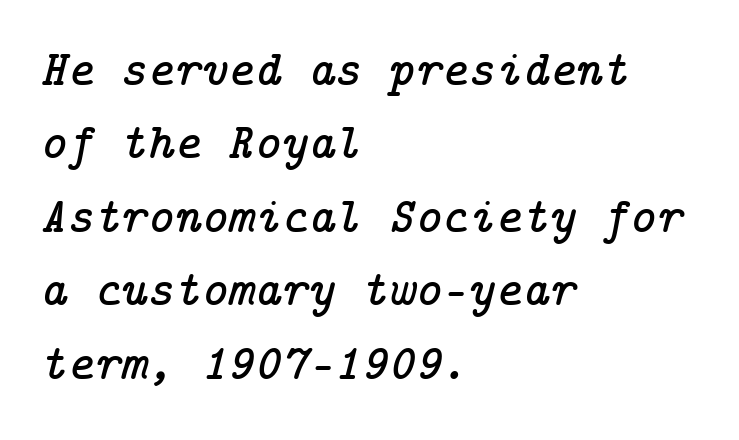
The image shows 51 px serif type, italic (leaning right); set left-aligned, normal line spacing (1.44x), normal letter spacing, not underlined; low stroke contrast and a medium x-height.
